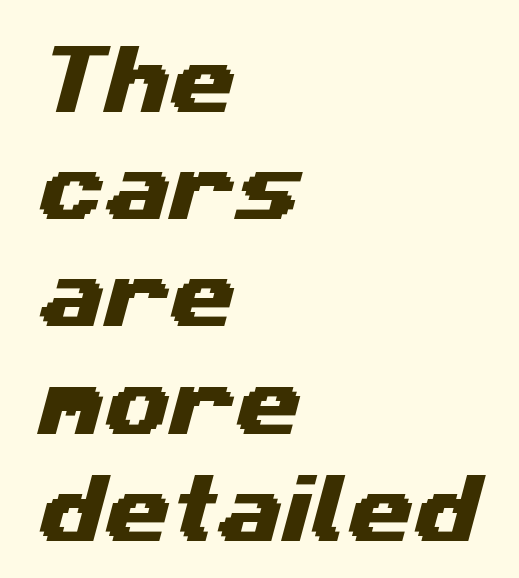
The image shows 75 px wide sans-serif type; set left-aligned, normal line spacing (1.43x), normal letter spacing, not underlined; medium stroke contrast and a medium x-height.
